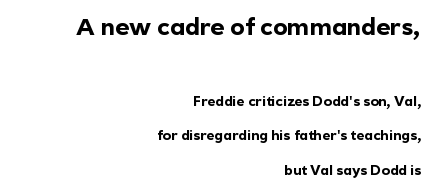
Type size steps down from the first block to the second. Quick note: underline off. Posture: upright roman. Every row of glyphs terminates at an identical x-position on the right. If you measured baseline to baseline, you'd find a long distance.
